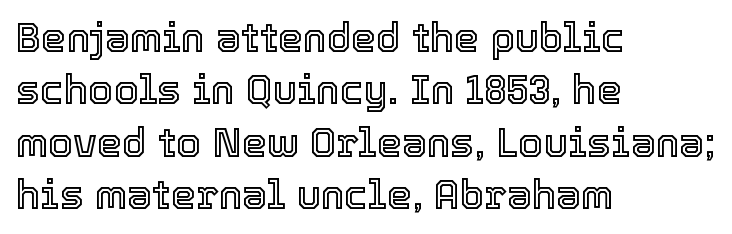
Q: Is the text italic (slanted)? A: No, it is upright.
Q: Is the text underlined? A: No.
Q: How is the paragraph aligned? A: Left-aligned.
Q: Is the spacing between letters normal or unusually wide? A: Normal.
Q: Is the spacing between lines tight, normal or loose? A: Normal.
Q: Width (condensed, normal, or wide)? A: Normal.
Q: x-height? A: Medium.
Q: Monospaced? A: No.
